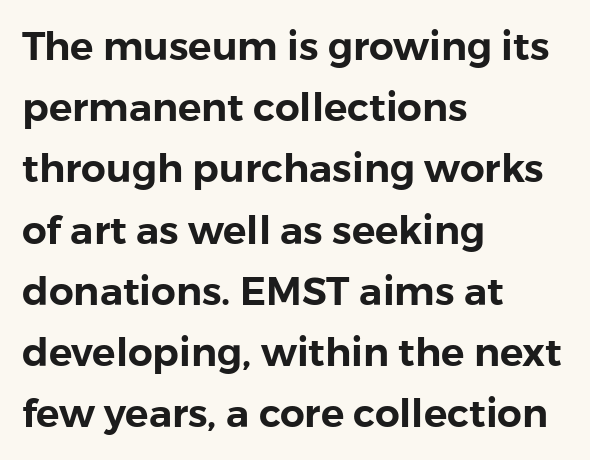
Q: Is the text italic (slanted)? A: No, it is upright.
Q: Is the typeface a serif or a sans-serif typeface? A: Sans-serif.
Q: Is the text underlined? A: No.
Q: How is the paragraph aligned? A: Left-aligned.
Q: Is the spacing between letters normal or unusually wide? A: Normal.
Q: Is the spacing between lines tight, normal or loose? A: Normal.
Q: Width (condensed, normal, or wide)? A: Normal.
Q: Stroke contrast? A: Low.
Q: x-height? A: Medium.
Q: Monospaced? A: No.
